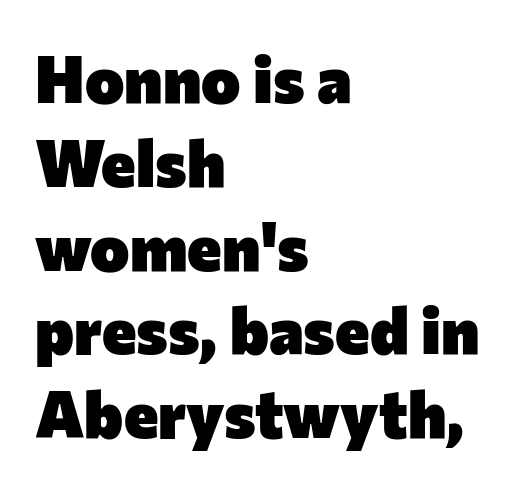
Q: Is the text bold? A: Yes.
Q: Is the text italic (slanted)? A: No, it is upright.
Q: Is the typeface a serif or a sans-serif typeface? A: Sans-serif.
Q: Is the text underlined? A: No.
Q: How is the paragraph aligned? A: Left-aligned.
Q: Is the spacing between letters normal or unusually wide? A: Normal.
Q: Is the spacing between lines tight, normal or loose? A: Normal.
Q: Width (condensed, normal, or wide)? A: Normal.
Q: Stroke contrast? A: Low.
Q: x-height? A: Medium.
Q: Monospaced? A: No.
